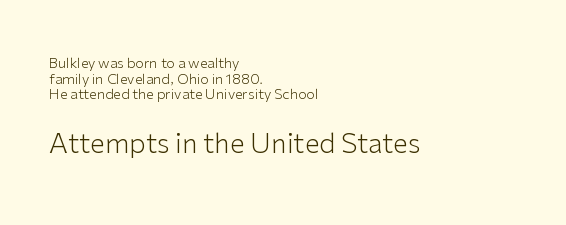
No extra tracking has been applied to these lines. Line beginnings align vertically; line endings do not. Is the lower block the larger one? Yes — the lower block carries the bigger type. Leading is clearly below the norm, producing a dense column.
